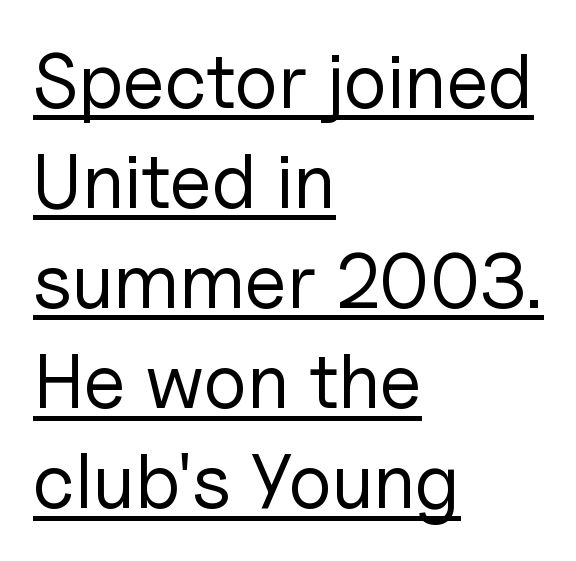
Q: Is the text bold? A: No.
Q: Is the text italic (slanted)? A: No, it is upright.
Q: Is the typeface a serif or a sans-serif typeface? A: Sans-serif.
Q: Is the text underlined? A: Yes.
Q: How is the paragraph aligned? A: Left-aligned.
Q: Is the spacing between letters normal or unusually wide? A: Normal.
Q: Is the spacing between lines tight, normal or loose? A: Normal.
Q: Width (condensed, normal, or wide)? A: Normal.
Q: Stroke contrast? A: Low.
Q: x-height? A: Medium.
Q: Monospaced? A: No.
